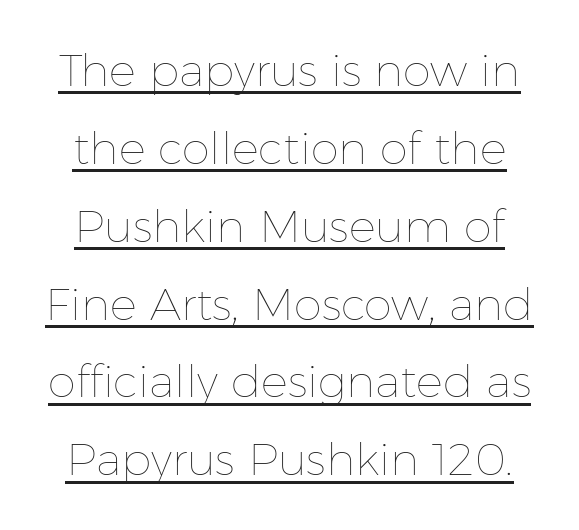
The specimen reads as upright at a glance. A continuous stroke trails under the words, as in a hyperlink. The letters advance in unequal steps, a hallmark of proportional type. The weight would be labelled regular, book, light, or lighter still.
